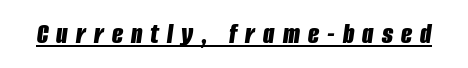
{"italic": "yes", "lean": "right", "slant_degrees": 8, "bold": "yes", "weight": "bold", "width": "condensed", "stroke_contrast": "low", "x_height": "large", "monospaced": "no", "underline": "yes", "letter_spacing": "wide", "letter_spacing_em": 0.28, "glyph_px": 29}
